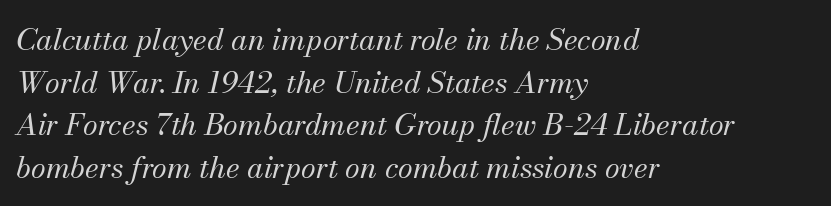
Q: Is the text bold? A: No.
Q: Is the text italic (slanted)? A: Yes, it leans right by about 13 degrees.
Q: Is the typeface a serif or a sans-serif typeface? A: Serif.
Q: Is the text underlined? A: No.
Q: How is the paragraph aligned? A: Left-aligned.
Q: Is the spacing between letters normal or unusually wide? A: Normal.
Q: Is the spacing between lines tight, normal or loose? A: Normal.
Q: Width (condensed, normal, or wide)? A: Normal.
Q: Stroke contrast? A: Medium.
Q: x-height? A: Small.
Q: Monospaced? A: No.
